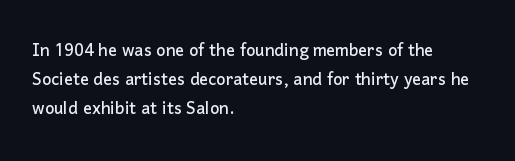
Q: Is the text italic (slanted)? A: No, it is upright.
Q: Is the text underlined? A: No.
Q: How is the paragraph aligned? A: Left-aligned.
Q: Is the spacing between letters normal or unusually wide? A: Normal.
Q: Is the spacing between lines tight, normal or loose? A: Normal.
